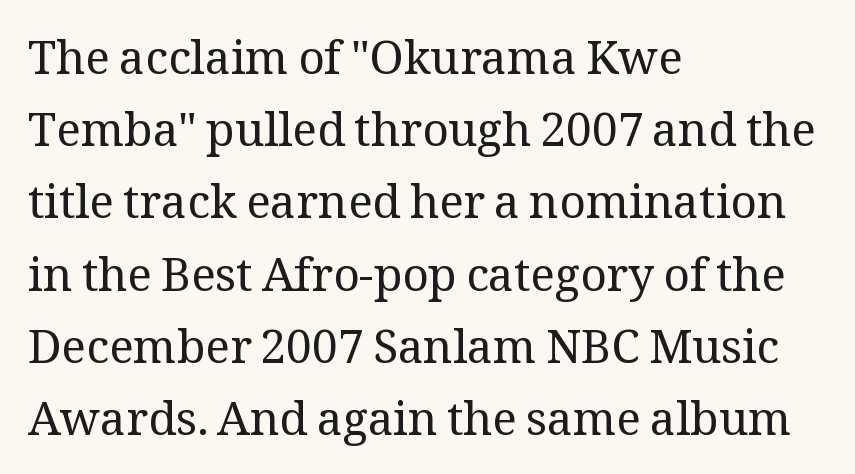
{"serif": "yes", "italic": "no", "bold": "no", "weight": "regular", "width": "normal", "stroke_contrast": "medium", "x_height": "medium", "monospaced": "no", "underline": "no", "align": "left", "line_spacing": "normal", "line_spacing_ratio": 1.57, "letter_spacing": "normal", "letter_spacing_em": 0.0, "glyph_px": 46}
